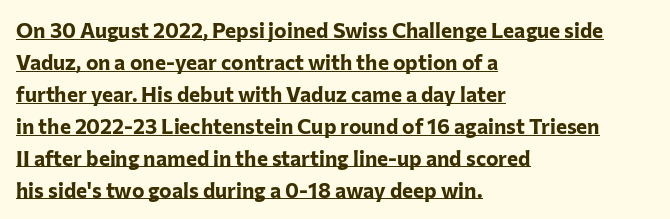
The image shows 21 px bold type, upright; set left-aligned, normal line spacing (1.52x), normal letter spacing, underlined.
